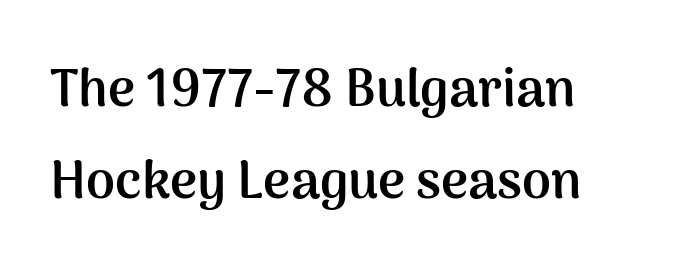
The image shows 52 px semibold sans-serif type, upright; set left-aligned, line spacing 1.76x, normal letter spacing, not underlined; medium stroke contrast and a medium x-height.
